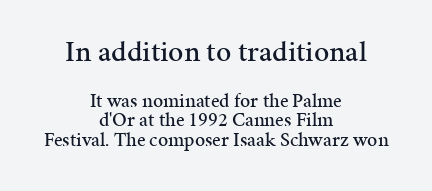
Closely set lines give the paragraph a compact silhouette. Is this a fixed-width face? No — the glyphs have proportional, varying widths. These lines keep a tight, regular rhythm from letter to letter. Neither beginnings nor endings align; midpoints do. Type size steps down from the first block to the second.
